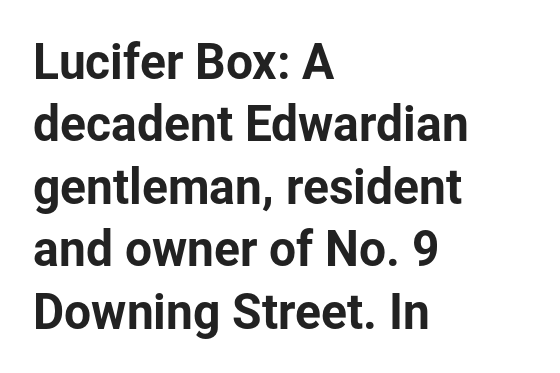
{"serif": "no", "italic": "no", "width": "normal", "stroke_contrast": "low", "x_height": "medium", "monospaced": "no", "underline": "no", "align": "left", "line_spacing": "normal", "line_spacing_ratio": 1.3, "letter_spacing": "normal", "letter_spacing_em": 0.0, "glyph_px": 48}
